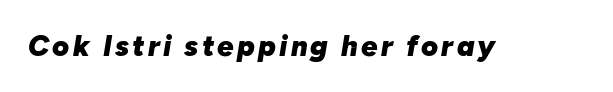
{"italic": "yes", "lean": "right", "slant_degrees": 10, "bold": "yes", "weight": "heavy", "width": "normal", "stroke_contrast": "low", "x_height": "medium", "monospaced": "no", "underline": "no", "glyph_px": 29}
